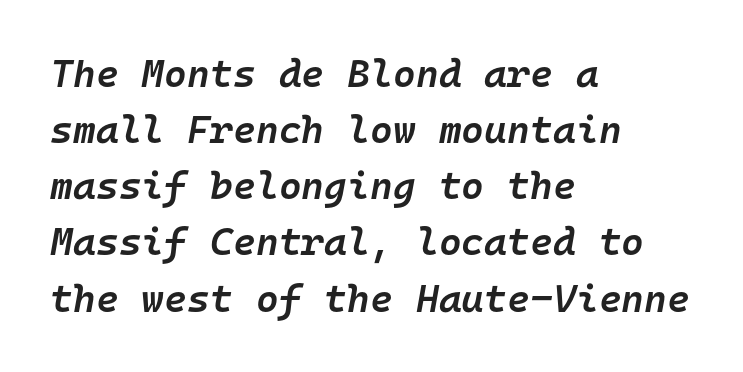
Q: Is the text bold? A: Semi-bold.
Q: Is the text italic (slanted)? A: Yes, it leans right by about 10 degrees.
Q: Is the text underlined? A: No.
Q: How is the paragraph aligned? A: Left-aligned.
Q: Is the spacing between letters normal or unusually wide? A: Normal.
Q: Is the spacing between lines tight, normal or loose? A: Normal.
Q: Width (condensed, normal, or wide)? A: Normal.
Q: Stroke contrast? A: Low.
Q: x-height? A: Medium.
Q: Monospaced? A: Yes.
